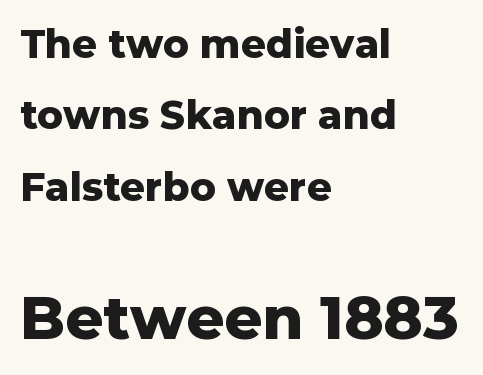
The image shows 59 px heavy sans-serif type, upright; set left-aligned, line spacing 1.83x, normal letter spacing, not underlined; the second (bottom) block is 1.51x larger; low stroke contrast and a medium x-height.
